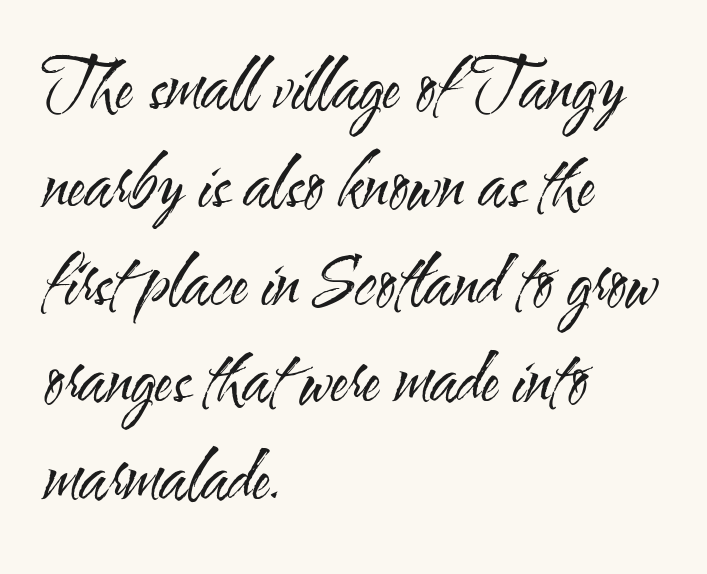
Q: Is the text bold? A: No.
Q: Is the text italic (slanted)? A: Yes.
Q: Is the typeface a serif or a sans-serif typeface? A: Sans-serif.
Q: Is the text underlined? A: No.
Q: How is the paragraph aligned? A: Left-aligned.
Q: Is the spacing between letters normal or unusually wide? A: Normal.
Q: Is the spacing between lines tight, normal or loose? A: Normal.
Q: Width (condensed, normal, or wide)? A: Condensed.
Q: Stroke contrast? A: Medium.
Q: x-height? A: Small.
Q: Monospaced? A: No.
